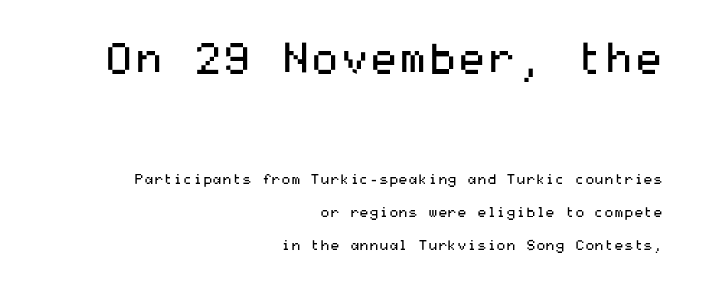
{"serif": "no", "italic": "no", "bold": "no", "weight": "regular", "width": "wide", "stroke_contrast": "medium", "x_height": "medium", "underline": "no", "align": "right", "line_spacing": "loose", "line_spacing_ratio": 2.37, "letter_spacing": "normal", "letter_spacing_em": 0.0, "larger_block": "first", "size_ratio": 3.0, "glyph_px": 42}
